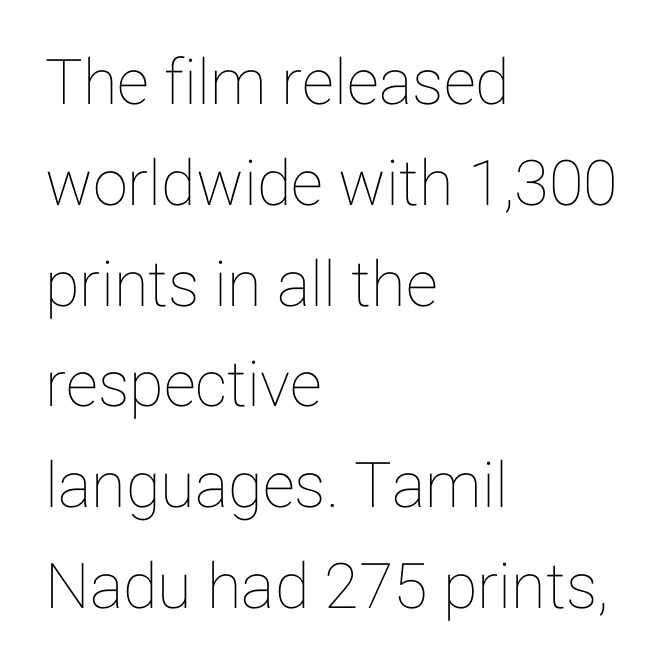
{"italic": "no", "width": "normal", "stroke_contrast": "low", "x_height": "medium", "monospaced": "no", "underline": "no", "align": "left", "line_spacing": "normal", "line_spacing_ratio": 1.6, "letter_spacing": "normal", "letter_spacing_em": 0.0, "glyph_px": 63}
